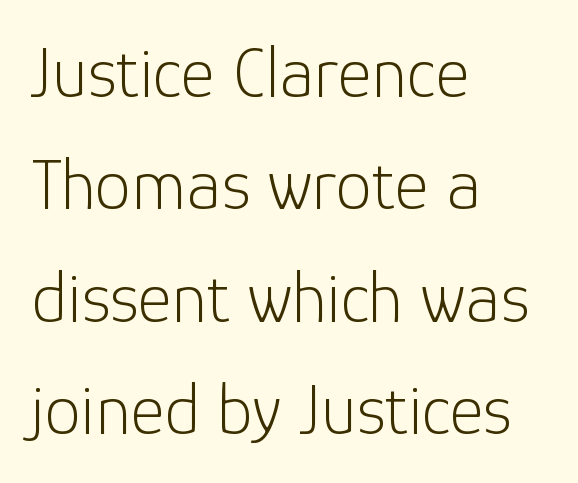
The image shows 73 px light sans-serif type, upright; set left-aligned, normal line spacing (1.54x), normal letter spacing, not underlined; low stroke contrast and a medium x-height.
